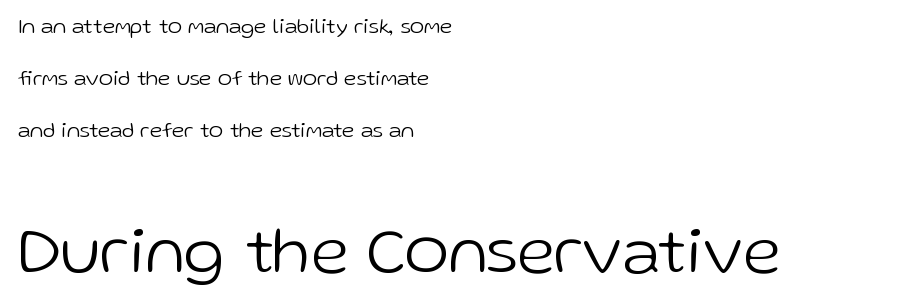
{"serif": "no", "italic": "no", "bold": "no", "weight": "light", "width": "normal", "stroke_contrast": "low", "x_height": "medium", "monospaced": "no", "underline": "no", "align": "left", "line_spacing": "loose", "line_spacing_ratio": 2.36, "letter_spacing": "normal", "letter_spacing_em": 0.0, "larger_block": "second", "size_ratio": 3.05, "glyph_px": 67}
